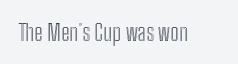
Q: Is the text italic (slanted)? A: No, it is upright.
Q: Is the text underlined? A: No.
Q: Is the spacing between letters normal or unusually wide? A: Normal.
